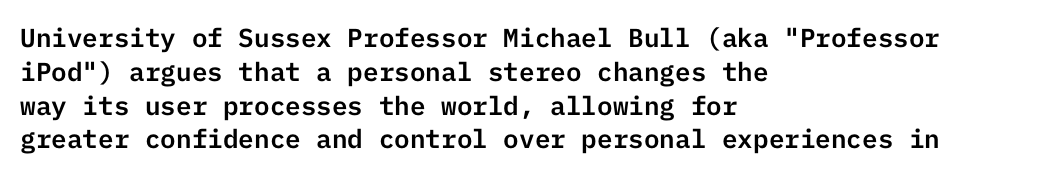
{"italic": "no", "underline": "no", "align": "left", "line_spacing": "normal", "line_spacing_ratio": 1.3, "letter_spacing": "normal", "letter_spacing_em": 0.0, "glyph_px": 26}
